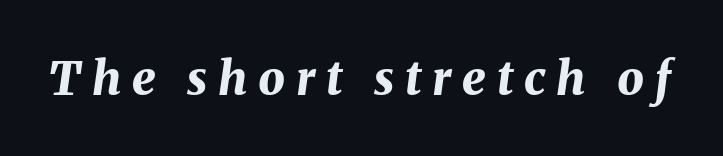
The image shows 47 px bold type, italic (leaning right); set unusually wide letter spacing (+0.23 em), not underlined; medium stroke contrast and a medium x-height.
